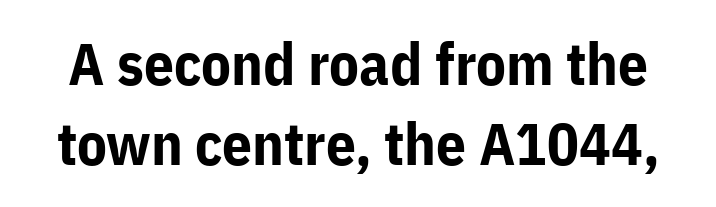
Q: Is the text bold? A: Yes.
Q: Is the text italic (slanted)? A: No, it is upright.
Q: Is the typeface a serif or a sans-serif typeface? A: Sans-serif.
Q: Is the text underlined? A: No.
Q: Is the spacing between letters normal or unusually wide? A: Normal.
Q: Is the spacing between lines tight, normal or loose? A: Normal.
Q: Width (condensed, normal, or wide)? A: Normal.
Q: Stroke contrast? A: Low.
Q: x-height? A: Medium.
Q: Monospaced? A: No.
